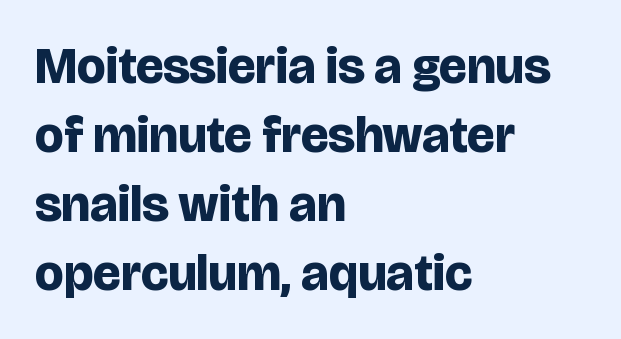
The image shows 51 px bold sans-serif type, upright; set left-aligned, normal line spacing (1.35x), normal letter spacing, not underlined; low stroke contrast and a large x-height.
